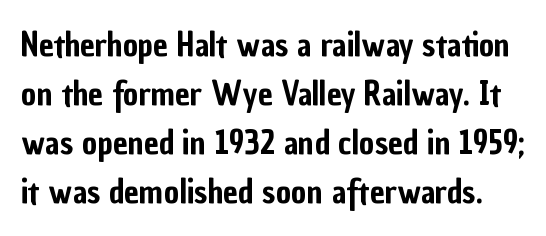
The letters stand straight up with perfectly vertical stems. Character widths vary here, with narrow letters taking less room than wide ones. Descenders hang freely into open space. A typesetter would call this zero additional tracking. The rendering uses a moderate line-height, typical for paragraphs. Examine the stroke ends and you'll find no serifs.
